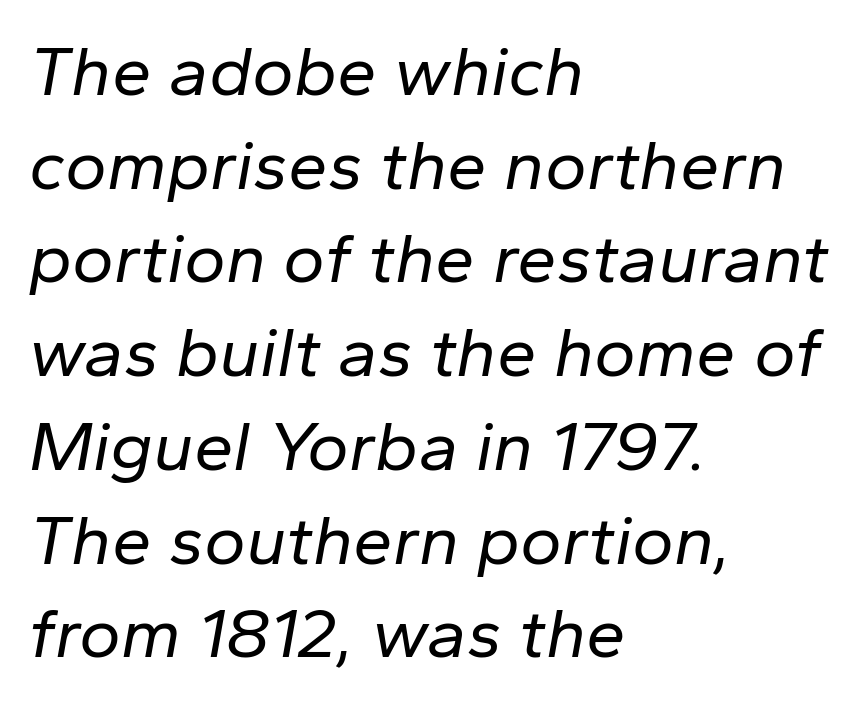
{"italic": "yes", "lean": "right", "slant_degrees": 10, "bold": "no", "weight": "regular", "width": "normal", "stroke_contrast": "low", "x_height": "medium", "monospaced": "no", "underline": "no", "align": "left", "line_spacing": "normal", "line_spacing_ratio": 1.32, "letter_spacing": "normal", "letter_spacing_em": 0.0, "glyph_px": 71}
